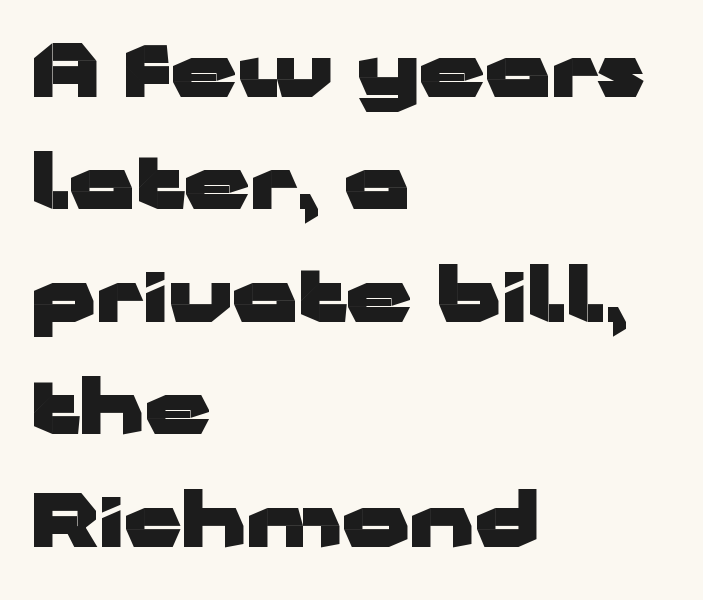
{"serif": "no", "italic": "no", "bold": "yes", "weight": "heavy", "width": "wide", "stroke_contrast": "low", "x_height": "medium", "monospaced": "no", "underline": "no", "align": "left", "line_spacing": "normal", "line_spacing_ratio": 1.54, "letter_spacing": "normal", "letter_spacing_em": 0.0, "glyph_px": 73}
